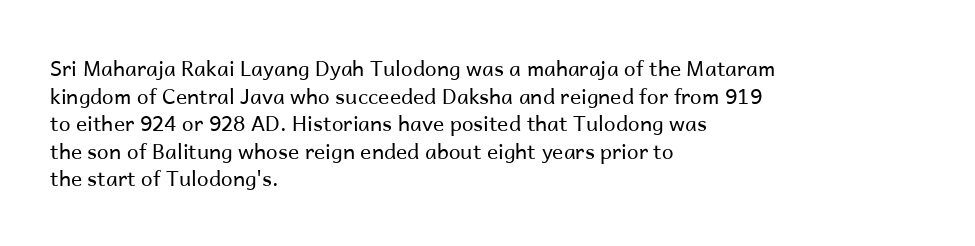
{"italic": "no", "bold": "no", "underline": "no", "align": "left", "line_spacing": "normal", "line_spacing_ratio": 1.31, "letter_spacing": "normal", "letter_spacing_em": 0.0, "glyph_px": 21}
